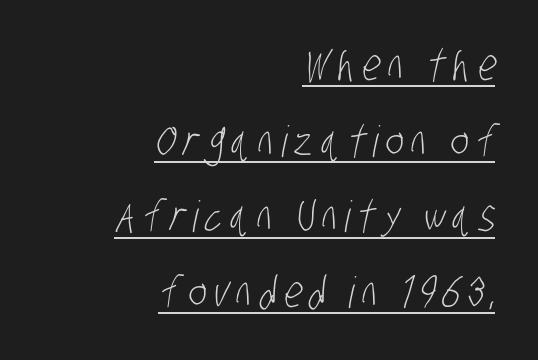
This sample uses a sans-serif face. These characters rest on top of a visible drawn line. The typesetting does not lean heavy: it is not bold. Looks like regular typesetting: each glyph gets only the width it needs. Leftover space on each line is placed entirely before the opening word.
